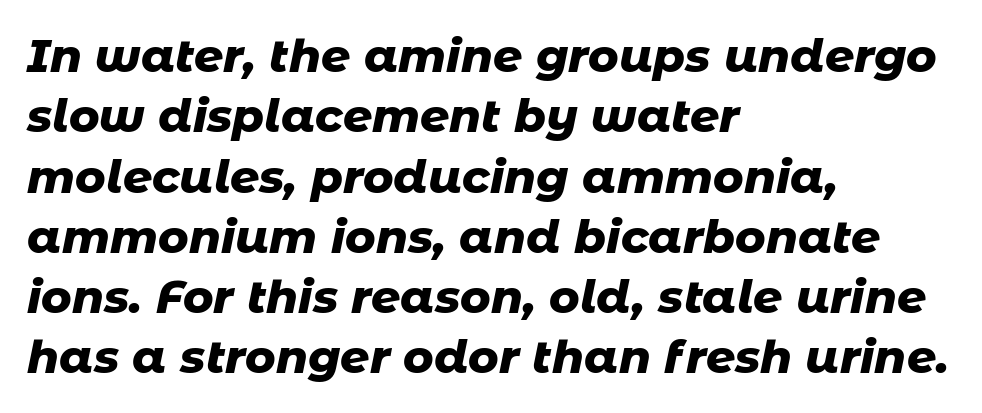
Q: Is the text bold? A: Yes.
Q: Is the text italic (slanted)? A: Yes, it leans right by about 11 degrees.
Q: Is the text underlined? A: No.
Q: How is the paragraph aligned? A: Left-aligned.
Q: Is the spacing between letters normal or unusually wide? A: Normal.
Q: Is the spacing between lines tight, normal or loose? A: Normal.
Q: Width (condensed, normal, or wide)? A: Normal.
Q: Stroke contrast? A: Low.
Q: x-height? A: Medium.
Q: Monospaced? A: No.
